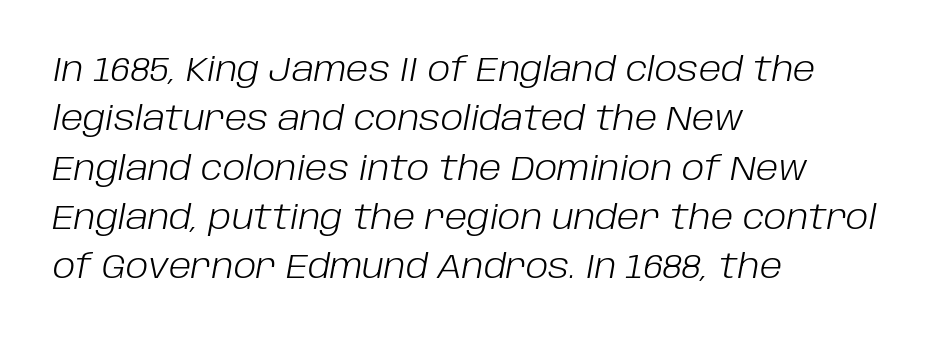
A classic flush-left, rag-right setting is used for this passage. You can tell it's italic because the verticals aren't actually vertical. Think standard paragraph weight, or any step lighter than that. The line texture is even and compact thanks to regular tracking.
